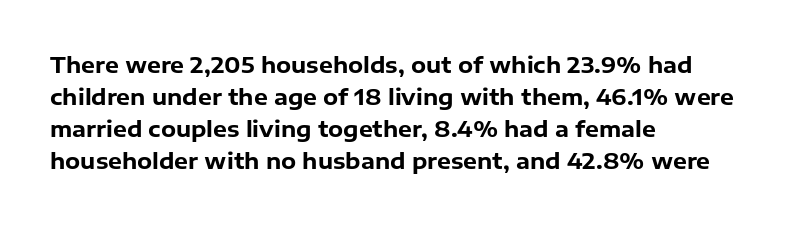
These lines were composed using upright roman letters. Bare-footed words on every line. The vertical gap from one line to the next is medium. Leftover space on each line is placed entirely after the last word. The line texture is even and compact thanks to regular tracking.
